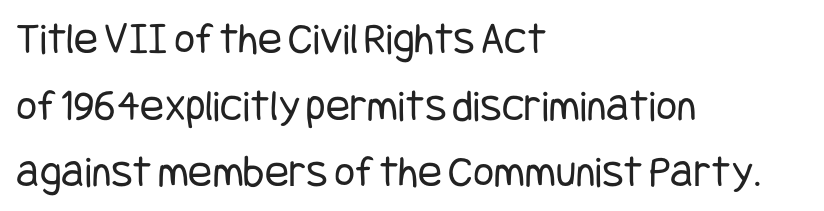
The image shows 45 px regular-weight, condensed sans-serif type, upright; set left-aligned, normal line spacing (1.48x), normal letter spacing, not underlined; low stroke contrast and a large x-height.
